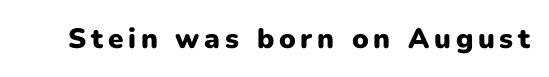
{"serif": "no", "italic": "no", "bold": "yes", "weight": "heavy", "width": "normal", "stroke_contrast": "low", "x_height": "medium", "monospaced": "no", "underline": "no", "glyph_px": 28}
